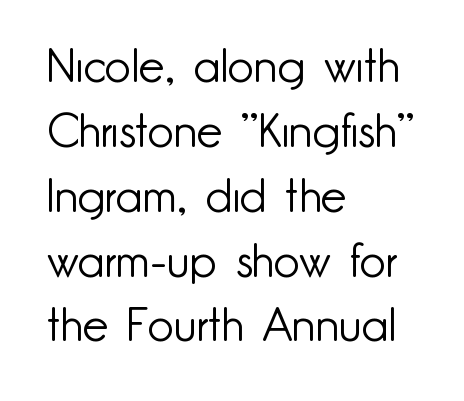
Regarding serifs, this sample does without them. Beneath every word, the page is bare. The specimen reads as upright at a glance. Heaviness? Minimal to ordinary, like unemphasized prose.
